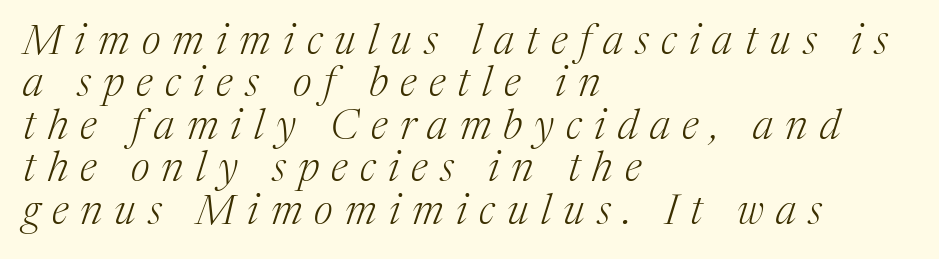
How are the letters spaced? Widely, with obvious added tracking. A bare baseline throughout the passage. Does the lettering tilt? It does — this is italic. Closely set lines give the paragraph a compact silhouette. Character widths vary here, with narrow letters taking less room than wide ones. Stems and bowls with no extra thickness — not bold.
